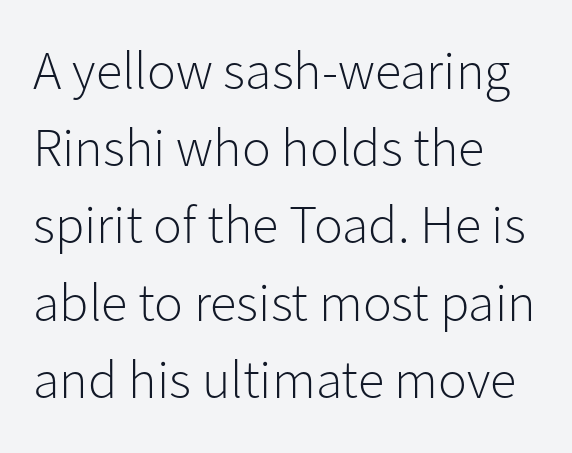
Q: Is the text bold? A: No.
Q: Is the text italic (slanted)? A: No, it is upright.
Q: Is the typeface a serif or a sans-serif typeface? A: Sans-serif.
Q: Is the text underlined? A: No.
Q: How is the paragraph aligned? A: Left-aligned.
Q: Is the spacing between letters normal or unusually wide? A: Normal.
Q: Is the spacing between lines tight, normal or loose? A: Normal.
Q: Width (condensed, normal, or wide)? A: Normal.
Q: Stroke contrast? A: Low.
Q: x-height? A: Medium.
Q: Monospaced? A: No.
